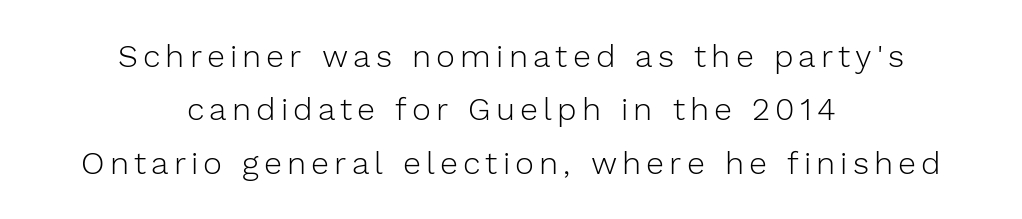
{"serif": "no", "italic": "no", "bold": "no", "weight": "light", "width": "normal", "stroke_contrast": "low", "x_height": "medium", "monospaced": "no", "underline": "no", "align": "center", "line_spacing": "normal", "line_spacing_ratio": 1.67, "glyph_px": 32}
